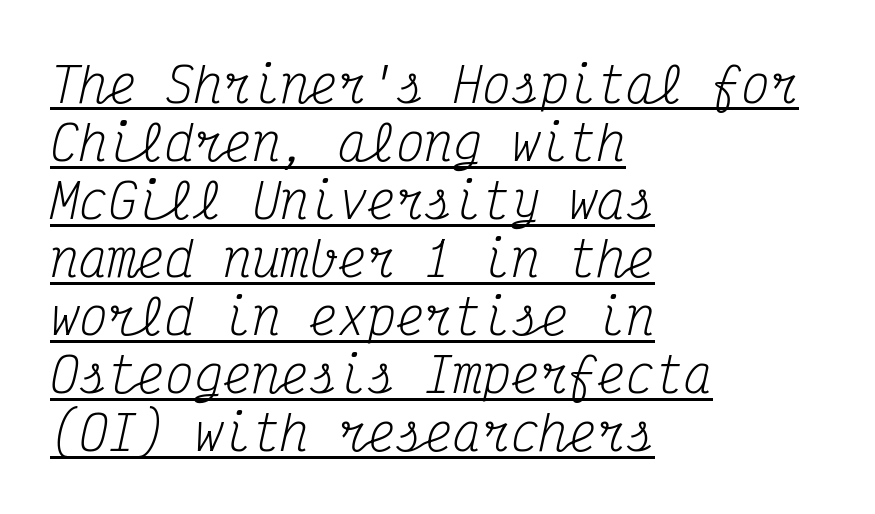
Q: Is the text bold? A: No.
Q: Is the text italic (slanted)? A: Yes, it leans right by about 12 degrees.
Q: Is the typeface a serif or a sans-serif typeface? A: Serif.
Q: Is the text underlined? A: Yes.
Q: How is the paragraph aligned? A: Left-aligned.
Q: Is the spacing between letters normal or unusually wide? A: Normal.
Q: Width (condensed, normal, or wide)? A: Condensed.
Q: Stroke contrast? A: Medium.
Q: x-height? A: Medium.
Q: Monospaced? A: Yes.
